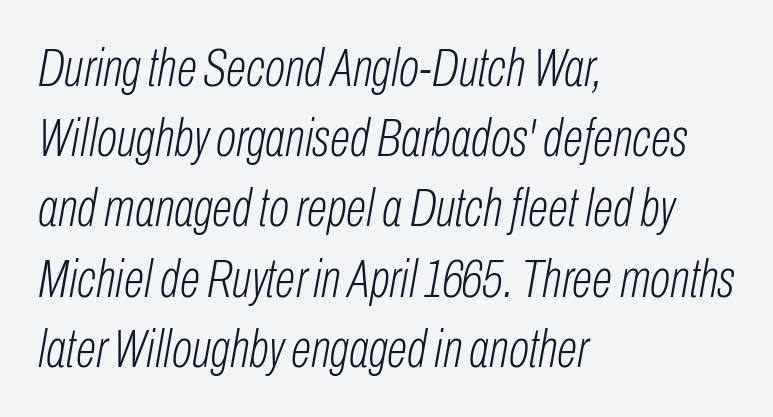
Q: Is the text bold? A: No.
Q: Is the text italic (slanted)? A: Yes, it leans right by about 10 degrees.
Q: Is the text underlined? A: No.
Q: How is the paragraph aligned? A: Left-aligned.
Q: Is the spacing between letters normal or unusually wide? A: Normal.
Q: Is the spacing between lines tight, normal or loose? A: Normal.
Q: Width (condensed, normal, or wide)? A: Condensed.
Q: Stroke contrast? A: Low.
Q: x-height? A: Medium.
Q: Monospaced? A: No.
